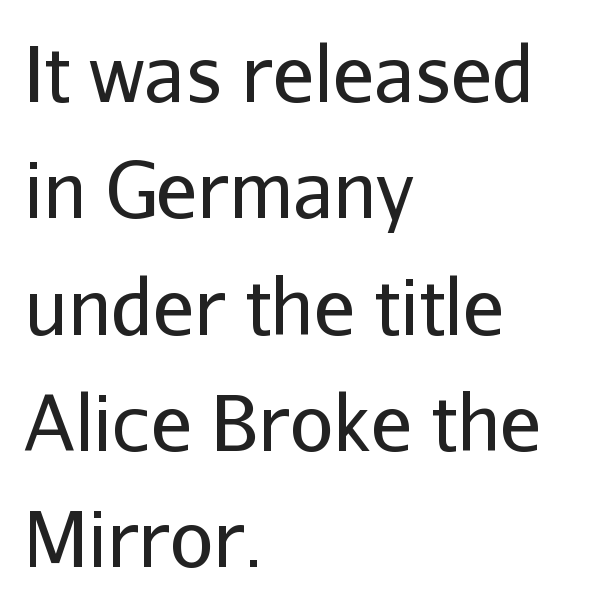
{"serif": "no", "italic": "no", "bold": "no", "weight": "regular", "width": "normal", "stroke_contrast": "low", "x_height": "medium", "monospaced": "no", "underline": "no", "align": "left", "line_spacing": "normal", "line_spacing_ratio": 1.51, "letter_spacing": "normal", "letter_spacing_em": 0.0, "glyph_px": 77}
